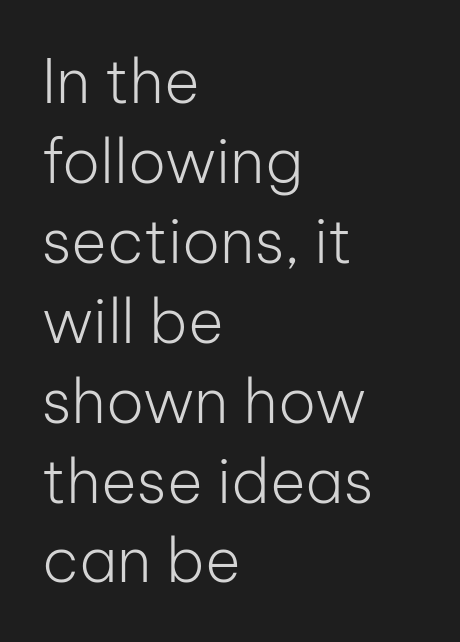
{"serif": "no", "italic": "no", "bold": "no", "weight": "light", "width": "normal", "stroke_contrast": "low", "x_height": "medium", "monospaced": "no", "underline": "no", "align": "left", "line_spacing": "normal", "line_spacing_ratio": 1.31, "letter_spacing": "normal", "letter_spacing_em": 0.0, "glyph_px": 61}
